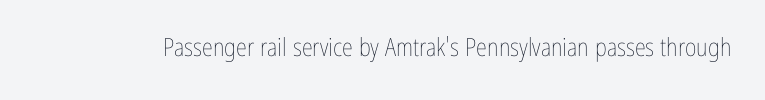
Q: Is the text bold? A: No.
Q: Is the text italic (slanted)? A: No, it is upright.
Q: Is the text underlined? A: No.
Q: Is the spacing between letters normal or unusually wide? A: Normal.
